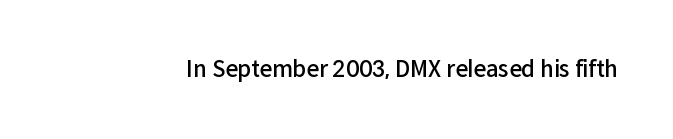
Q: Is the text bold? A: Semi-bold.
Q: Is the text italic (slanted)? A: No, it is upright.
Q: Is the text underlined? A: No.
Q: Is the spacing between letters normal or unusually wide? A: Normal.
